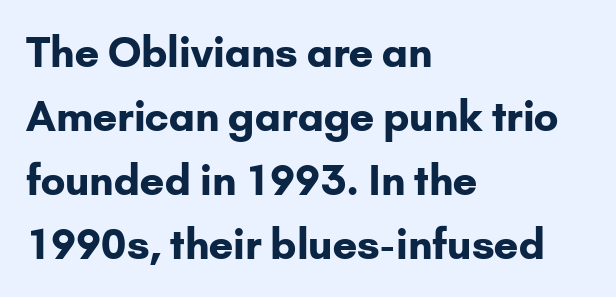
Q: Is the text bold? A: Yes.
Q: Is the text italic (slanted)? A: No, it is upright.
Q: Is the typeface a serif or a sans-serif typeface? A: Sans-serif.
Q: Is the text underlined? A: No.
Q: How is the paragraph aligned? A: Left-aligned.
Q: Is the spacing between letters normal or unusually wide? A: Normal.
Q: Is the spacing between lines tight, normal or loose? A: Normal.
Q: Width (condensed, normal, or wide)? A: Normal.
Q: Stroke contrast? A: Low.
Q: x-height? A: Small.
Q: Monospaced? A: No.
